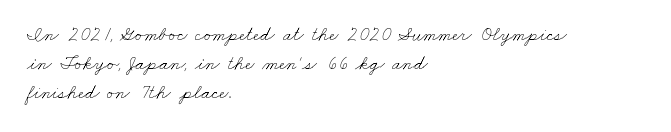
Q: Is the text bold? A: No.
Q: Is the text underlined? A: No.
Q: How is the paragraph aligned? A: Left-aligned.
Q: Is the spacing between letters normal or unusually wide? A: Normal.
Q: Is the spacing between lines tight, normal or loose? A: Normal.
